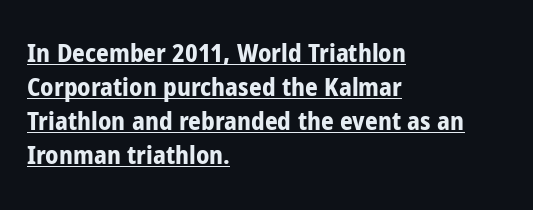
Q: Is the text bold? A: Yes.
Q: Is the text italic (slanted)? A: No, it is upright.
Q: Is the text underlined? A: Yes.
Q: How is the paragraph aligned? A: Left-aligned.
Q: Is the spacing between letters normal or unusually wide? A: Normal.
Q: Is the spacing between lines tight, normal or loose? A: Normal.
